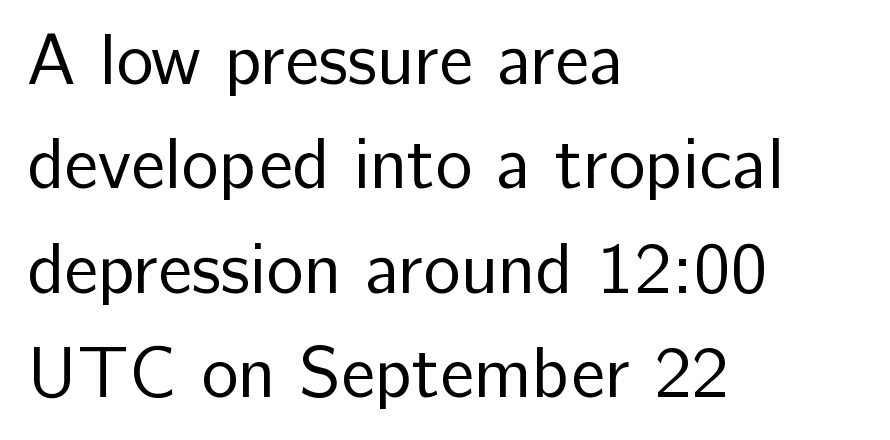
The image shows 71 px regular-weight sans-serif type, upright; set left-aligned, normal line spacing (1.47x), normal letter spacing, not underlined; low stroke contrast and a medium x-height.
